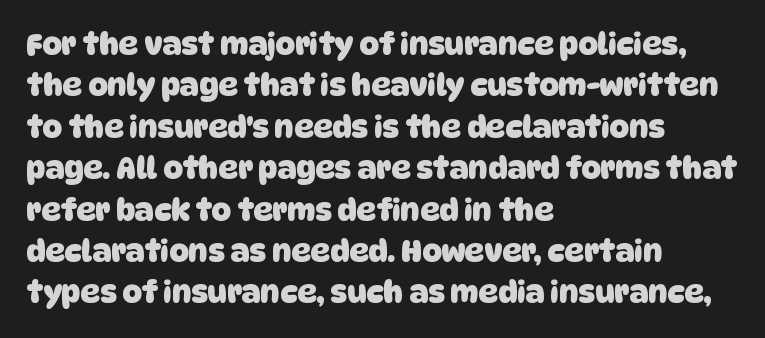
Q: Is the text bold? A: Yes.
Q: Is the typeface a serif or a sans-serif typeface? A: Sans-serif.
Q: Is the text underlined? A: No.
Q: How is the paragraph aligned? A: Left-aligned.
Q: Is the spacing between letters normal or unusually wide? A: Normal.
Q: Is the spacing between lines tight, normal or loose? A: Normal.
Q: Width (condensed, normal, or wide)? A: Normal.
Q: Stroke contrast? A: Low.
Q: x-height? A: Large.
Q: Monospaced? A: No.
